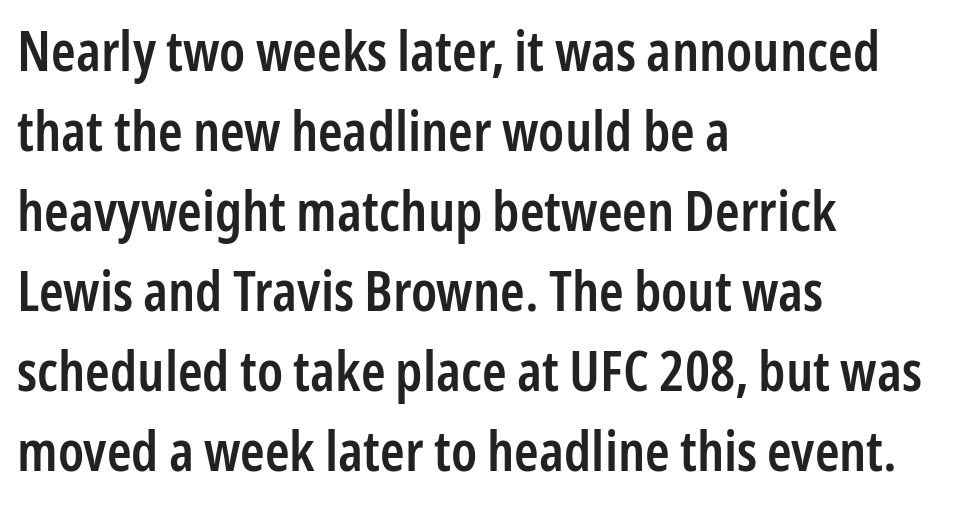
{"serif": "no", "italic": "no", "bold": "semi", "weight": "semibold", "width": "condensed", "stroke_contrast": "low", "x_height": "medium", "monospaced": "no", "underline": "no", "align": "left", "line_spacing": "normal", "line_spacing_ratio": 1.43, "letter_spacing": "normal", "letter_spacing_em": 0.0, "glyph_px": 56}
